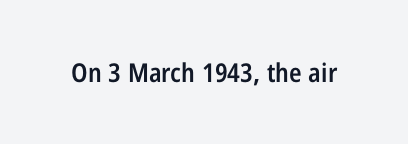
{"italic": "no", "bold": "semi", "underline": "no", "letter_spacing": "normal", "letter_spacing_em": 0.0, "glyph_px": 26}
